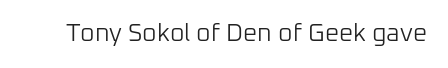
{"italic": "no", "bold": "no", "underline": "no", "letter_spacing": "normal", "letter_spacing_em": 0.0, "glyph_px": 25}
